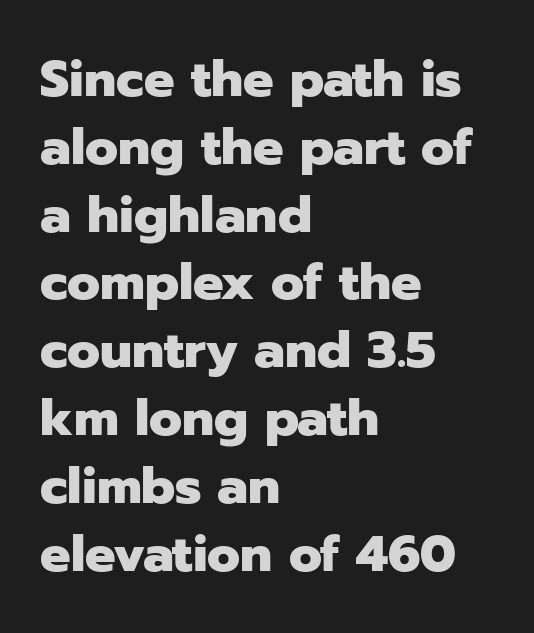
{"serif": "no", "italic": "no", "bold": "yes", "weight": "heavy", "width": "normal", "stroke_contrast": "low", "x_height": "medium", "monospaced": "no", "underline": "no", "align": "left", "line_spacing": "normal", "line_spacing_ratio": 1.33, "letter_spacing": "normal", "letter_spacing_em": 0.0, "glyph_px": 51}
